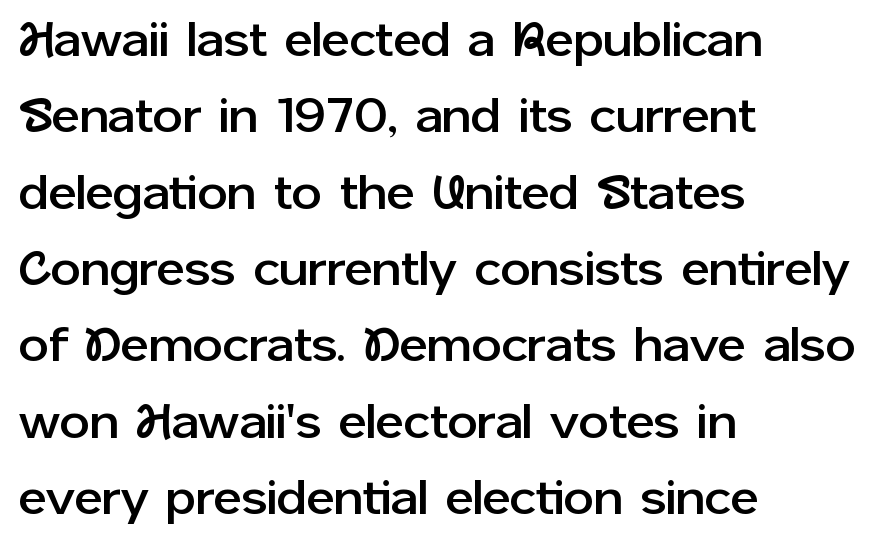
Q: Is the text italic (slanted)? A: No, it is upright.
Q: Is the typeface a serif or a sans-serif typeface? A: Sans-serif.
Q: Is the text underlined? A: No.
Q: How is the paragraph aligned? A: Left-aligned.
Q: Is the spacing between letters normal or unusually wide? A: Normal.
Q: Is the spacing between lines tight, normal or loose? A: Normal.
Q: Width (condensed, normal, or wide)? A: Normal.
Q: Stroke contrast? A: Low.
Q: x-height? A: Medium.
Q: Monospaced? A: No.
